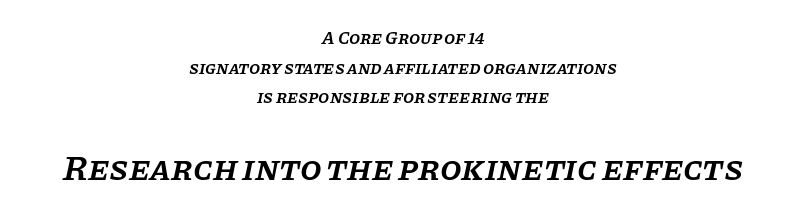
Q: Is the text bold? A: Semi-bold.
Q: Is the text italic (slanted)? A: Yes, it leans right by about 11 degrees.
Q: Is the typeface a serif or a sans-serif typeface? A: Serif.
Q: Is the text underlined? A: No.
Q: How is the paragraph aligned? A: Centered.
Q: Is the spacing between letters normal or unusually wide? A: Normal.
Q: Is the spacing between lines tight, normal or loose? A: Normal.
Q: Which block of text is set in a larger size, the first (top) or the second (bottom)? A: The second (bottom) one.
Q: Width (condensed, normal, or wide)? A: Normal.
Q: Stroke contrast? A: Low.
Q: x-height? A: Large.
Q: Monospaced? A: No.
